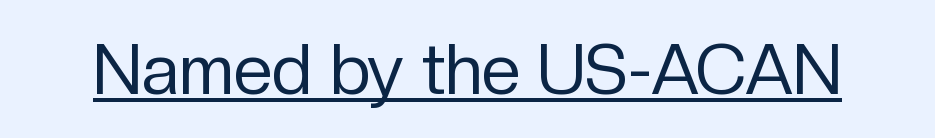
The image shows 70 px regular-weight sans-serif type, upright; set normal letter spacing, underlined; low stroke contrast and a medium x-height.
